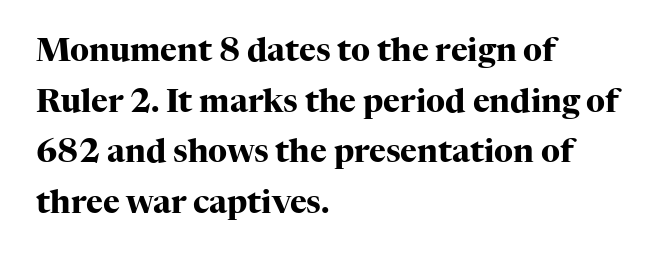
Q: Is the text bold? A: Yes.
Q: Is the text italic (slanted)? A: No, it is upright.
Q: Is the typeface a serif or a sans-serif typeface? A: Serif.
Q: Is the text underlined? A: No.
Q: How is the paragraph aligned? A: Left-aligned.
Q: Is the spacing between letters normal or unusually wide? A: Normal.
Q: Is the spacing between lines tight, normal or loose? A: Normal.
Q: Width (condensed, normal, or wide)? A: Normal.
Q: Stroke contrast? A: High.
Q: x-height? A: Medium.
Q: Monospaced? A: No.
